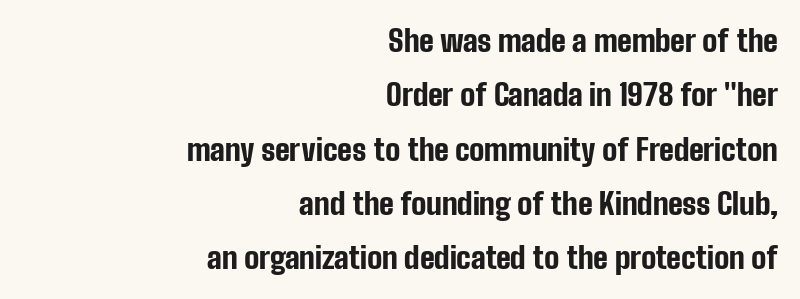
The image shows 30 px bold, condensed sans-serif type, upright; set right-aligned, line spacing 1.81x, normal letter spacing, not underlined; low stroke contrast and a medium x-height.
